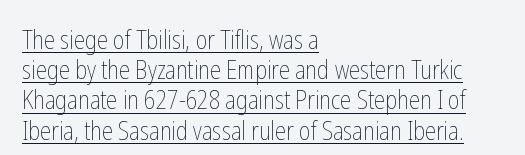
The image shows 25 px text type, upright; set left-aligned, line spacing 1.21x, normal letter spacing, underlined.
